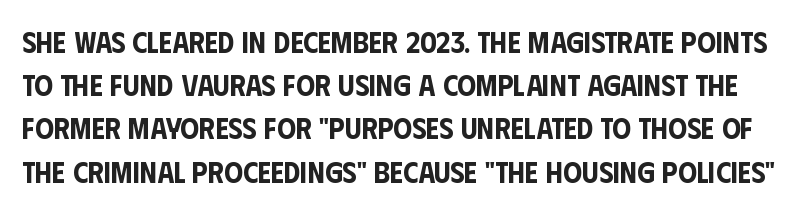
{"serif": "no", "italic": "no", "width": "condensed", "stroke_contrast": "low", "x_height": "large", "monospaced": "no", "underline": "no", "line_spacing": "normal", "line_spacing_ratio": 1.44, "letter_spacing": "normal", "letter_spacing_em": 0.0, "glyph_px": 30}
